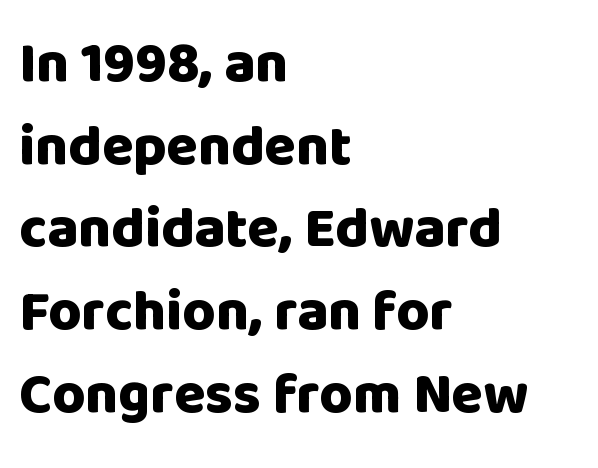
{"serif": "no", "italic": "no", "bold": "yes", "weight": "heavy", "width": "normal", "stroke_contrast": "low", "x_height": "large", "monospaced": "no", "underline": "no", "align": "left", "line_spacing": "normal", "line_spacing_ratio": 1.45, "letter_spacing": "normal", "letter_spacing_em": 0.0, "glyph_px": 57}
